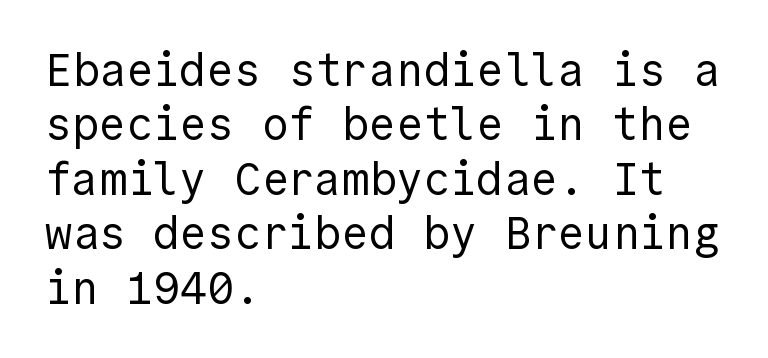
The image shows 45 px regular-weight sans-serif type, upright; set left-aligned, line spacing 1.21x, normal letter spacing, not underlined; a medium x-height.
